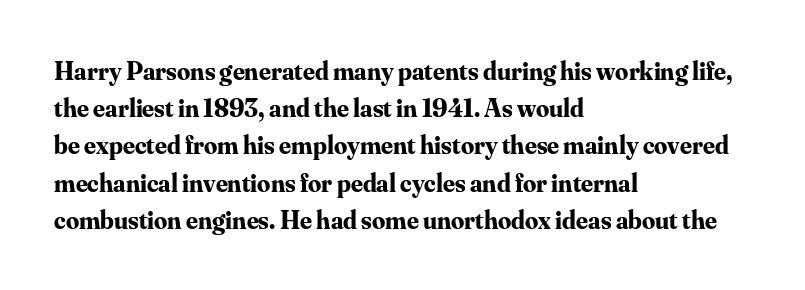
{"italic": "no", "bold": "yes", "underline": "no", "align": "left", "line_spacing": "normal", "line_spacing_ratio": 1.43, "letter_spacing": "normal", "letter_spacing_em": 0.0, "glyph_px": 26}
